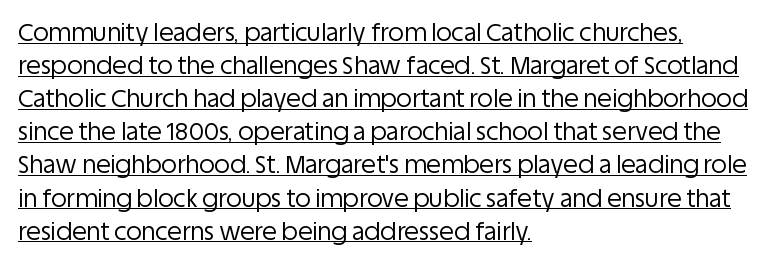
The strokes are not fattened; the text isn't bold. A classic flush-left, rag-right setting is used for this passage. Standard letterfit; no display-style spreading of the glyphs. The space between consecutive lines is moderate. Students, observe the line beneath the letters — that is underlining. Italic? Not at all — the glyphs are vertical.
